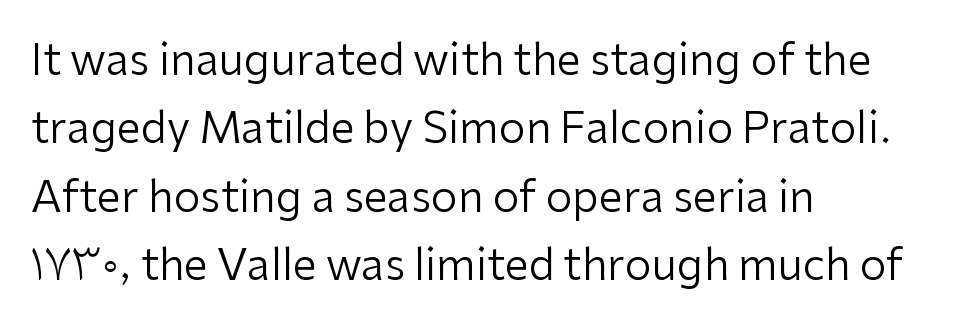
{"serif": "no", "italic": "no", "bold": "no", "weight": "regular", "width": "normal", "stroke_contrast": "low", "x_height": "medium", "monospaced": "no", "underline": "no", "align": "left", "line_spacing": "normal", "line_spacing_ratio": 1.59, "letter_spacing": "normal", "letter_spacing_em": 0.0, "glyph_px": 43}
